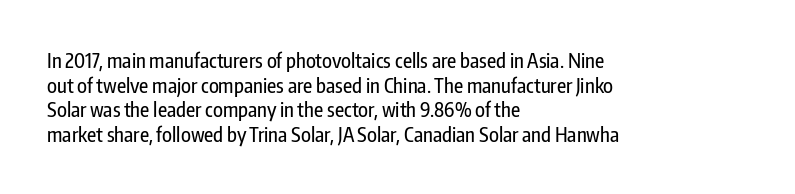
Here the glyphs are tracked normally, forming tight word shapes. The baseline area is clear. Ascenders rise straight up at ninety degrees. These lines stack with their left ends in a neat column.
